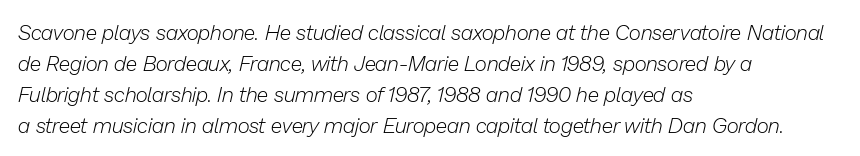
Any mark beneath the type? The region is blank. Typeset ragged right — the left edge is the straight one. Stroke mass is kept to a normal reading level or below. Observe the lean: these are italic letterforms. Is there much room between lines? A standard amount, neither cramped nor airy.
